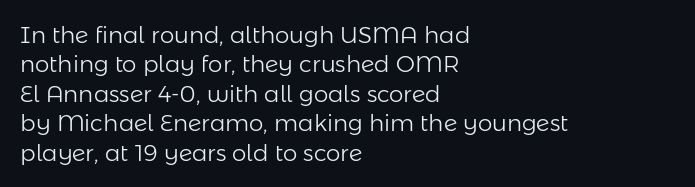
It's the straight-up-and-down kind of type. The face used here is rendered with its standard letterfit. The setting favours the left margin, as ordinary paragraphs usually do. This is not heavy type; no bold has been used. Interline gaps are of average width in this sample.
